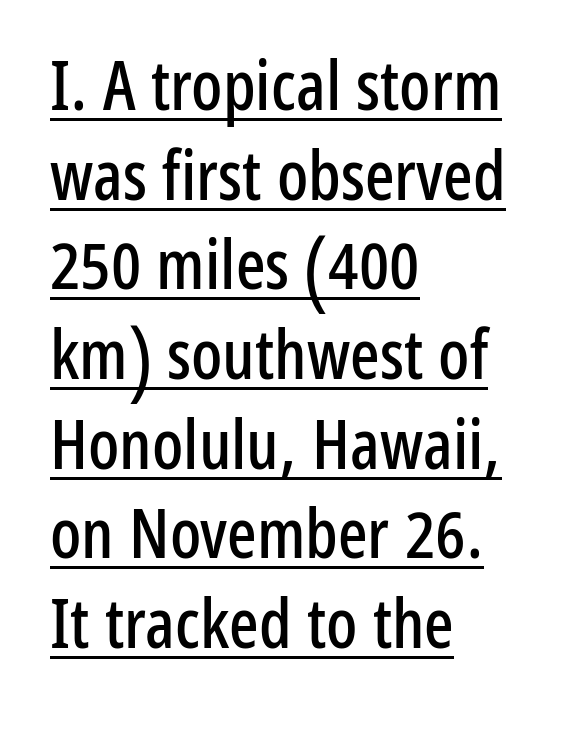
Spacing verdict: proportional, widths tailored to each character. Normally led — the rows are evenly, conventionally spaced. Rendered with straight, roman letterforms. Words appear dense and cohesive because spacing is normal. Observe the absence of serifs on each vertical stroke in this sample.
